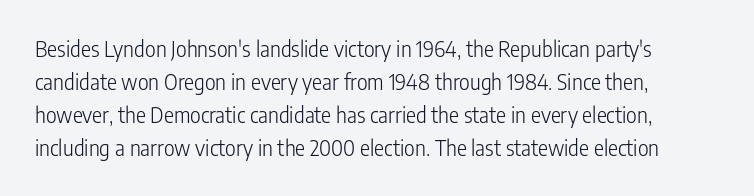
The image shows 21 px text type, upright; set left-aligned, normal line spacing (1.57x), normal letter spacing, not underlined.
